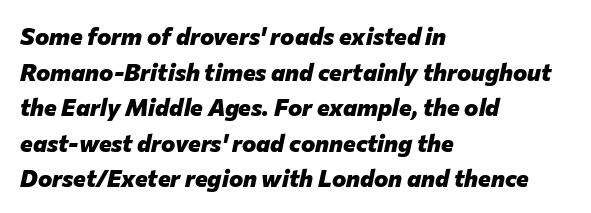
The zone under the glyphs is completely vacant. What's the leading like? Ordinary, nothing unusual. The specimen reads as italic at a glance. Where is the straight margin? On the left. Emphasis by weight is at full strength: bold.
